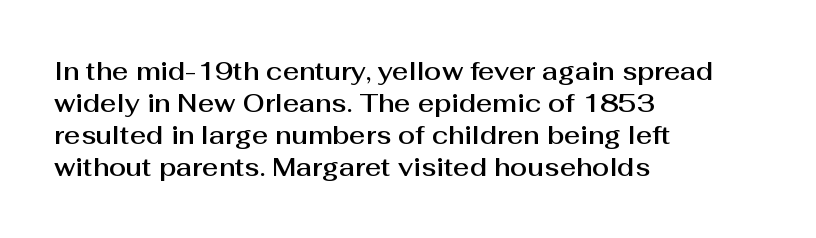
Summary of vertical rhythm: regular, with standard interline spacing. The string is rendered with underlining switched off. This rendering uses left alignment, leaving the right contour irregular. The lettering stays uniformly vertical, giving the passage a roman look. The horizontal fit of the characters is conventional and even.
